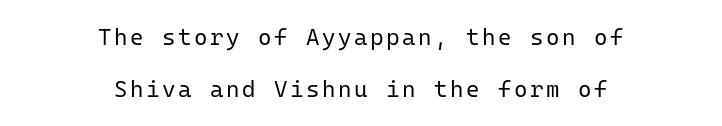
The image shows 23 px text type, upright; set centered, loose line spacing (2.24x), not underlined.
